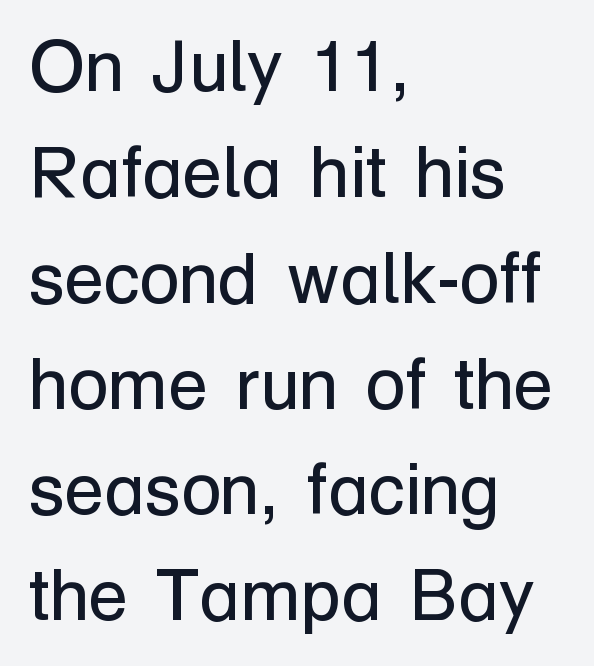
The image shows 72 px regular-weight sans-serif type, upright; set left-aligned, normal line spacing (1.47x), normal letter spacing, not underlined; low stroke contrast and a medium x-height.
